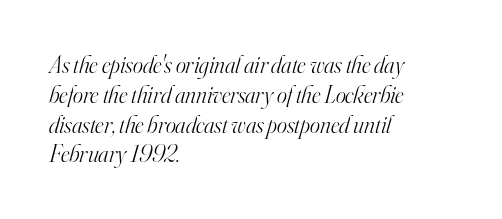
Q: Is the text bold? A: No.
Q: Is the text italic (slanted)? A: Yes, it leans right by about 16 degrees.
Q: Is the text underlined? A: No.
Q: How is the paragraph aligned? A: Left-aligned.
Q: Is the spacing between letters normal or unusually wide? A: Normal.
